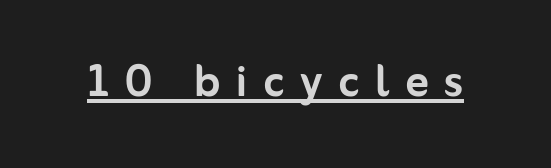
The image shows 58 px sans-serif type, upright; set unusually wide letter spacing (+0.27 em), underlined; low stroke contrast and a medium x-height.
